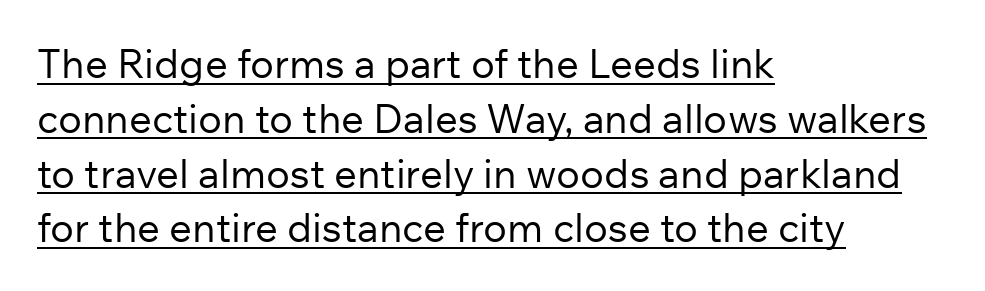
{"serif": "no", "italic": "no", "bold": "no", "weight": "regular", "width": "normal", "stroke_contrast": "low", "x_height": "medium", "monospaced": "no", "underline": "yes", "align": "left", "line_spacing": "normal", "line_spacing_ratio": 1.37, "letter_spacing": "normal", "letter_spacing_em": 0.0, "glyph_px": 40}
